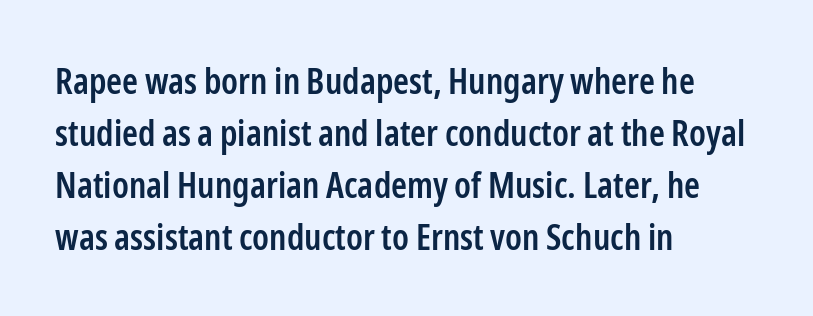
Here the glyphs are tracked normally, forming tight word shapes. Rows of type keep a routine distance in the vertical direction. The string is rendered with underlining switched off. Each line starts at the same left margin while the right side varies. Typographically, this falls in the sans-serif category. The typography opts for an upright posture over an oblique one.
